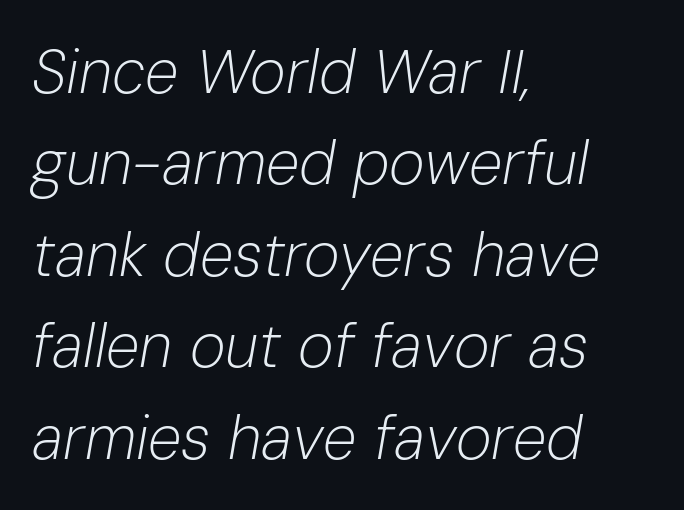
Honestly, the letter spacing is just normal — you wouldn't notice it. Character widths vary here, with narrow letters taking less room than wide ones. Heaviness? Minimal to ordinary, like unemphasized prose. Does the leading feel generous? No, just average. The typography opts for an oblique posture over an upright one. The area under the type is left untouched.
